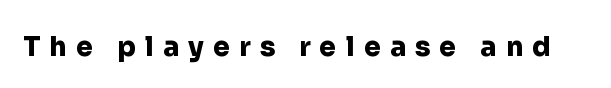
It's the straight-up-and-down kind of type. The characters look thick and weighty, a clear bold. You could only call the tracking loose — the letters float apart. Just letters on the line, the space beneath them empty.
